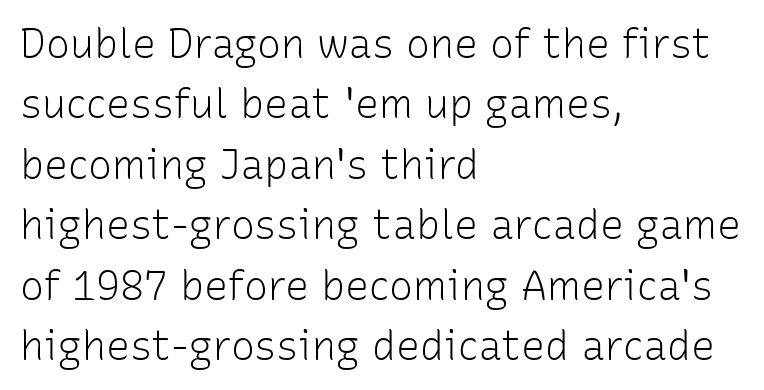
These lines are rendered in a variable-pitch font. A typesetter would label this face a sans. Between one letter and the next there's only the usual sliver of space. No chunkiness to these letters — they're not bold. A normal amount of white space separates one row of letters from the next.
